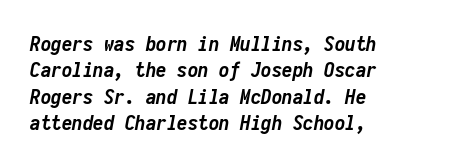
The image shows 21 px bold type, italic (leaning right); set left-aligned, normal line spacing (1.26x), normal letter spacing, not underlined.
